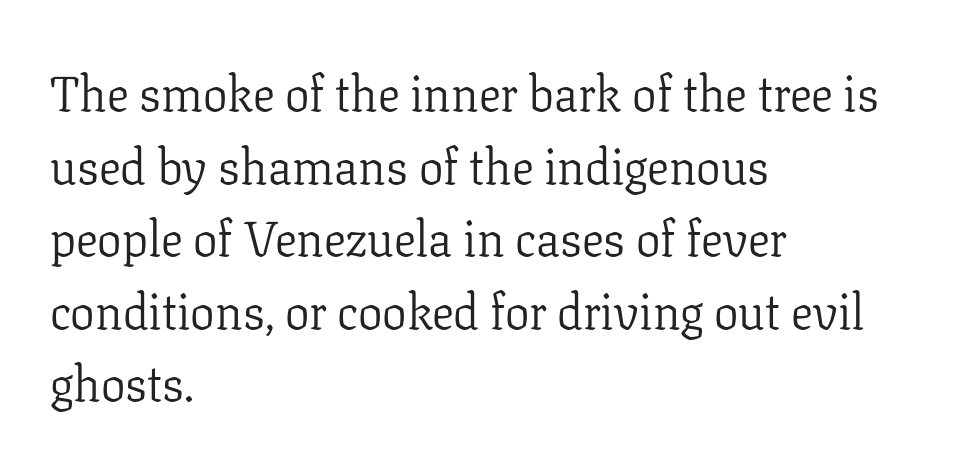
Q: Is the text bold? A: No.
Q: Is the text italic (slanted)? A: No, it is upright.
Q: Is the typeface a serif or a sans-serif typeface? A: Serif.
Q: Is the text underlined? A: No.
Q: How is the paragraph aligned? A: Left-aligned.
Q: Is the spacing between letters normal or unusually wide? A: Normal.
Q: Is the spacing between lines tight, normal or loose? A: Normal.
Q: Width (condensed, normal, or wide)? A: Normal.
Q: Stroke contrast? A: Low.
Q: x-height? A: Medium.
Q: Monospaced? A: No.
